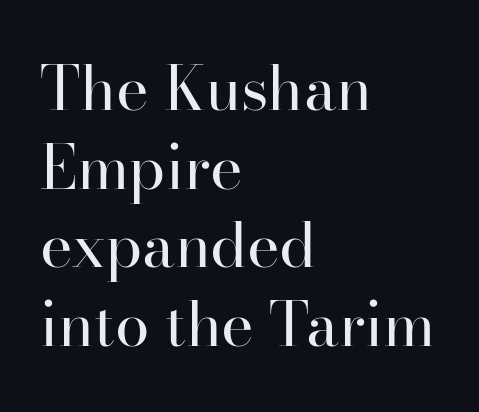
Q: Is the text bold? A: No.
Q: Is the text italic (slanted)? A: No, it is upright.
Q: Is the typeface a serif or a sans-serif typeface? A: Serif.
Q: Is the text underlined? A: No.
Q: How is the paragraph aligned? A: Left-aligned.
Q: Is the spacing between letters normal or unusually wide? A: Normal.
Q: Is the spacing between lines tight, normal or loose? A: Normal.
Q: Width (condensed, normal, or wide)? A: Normal.
Q: Stroke contrast? A: High.
Q: x-height? A: Small.
Q: Monospaced? A: No.
